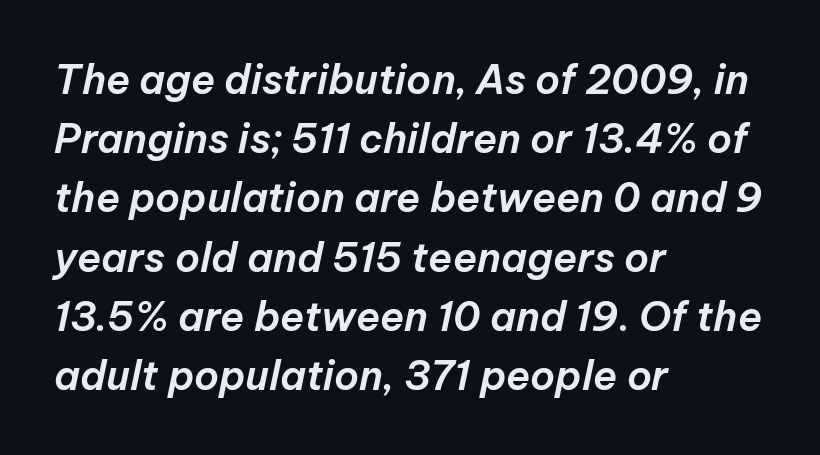
{"italic": "yes", "lean": "right", "slant_degrees": 12, "width": "normal", "stroke_contrast": "low", "x_height": "medium", "monospaced": "no", "underline": "no", "align": "left", "line_spacing": "normal", "line_spacing_ratio": 1.48, "letter_spacing": "normal", "letter_spacing_em": 0.0, "glyph_px": 40}
